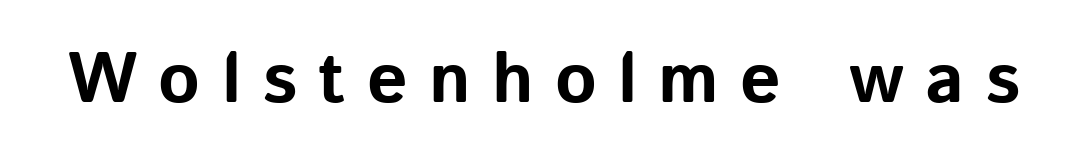
Display-style spreading of the glyphs; the letterfit is very open. Decoration check: the copy has no underline. Note: no serifs on the glyphs. Caption: bold face, heavy strokes. You could not count columns in this text — the font is proportionally spaced.
